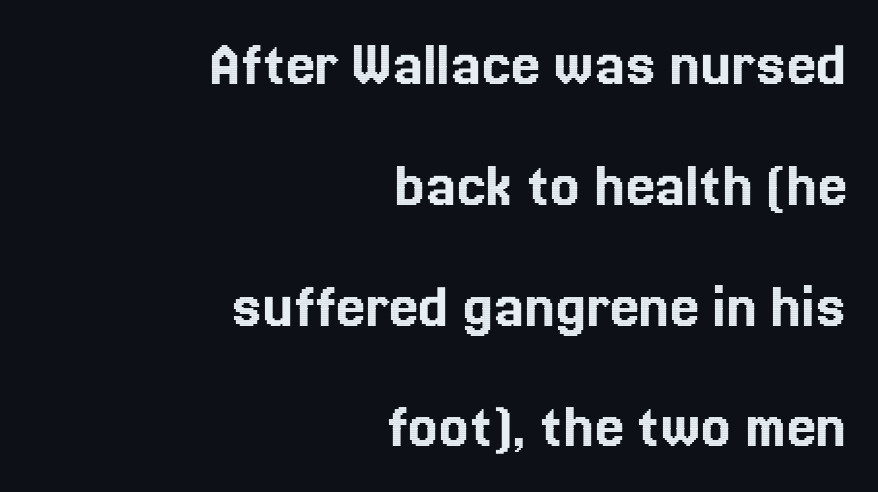
In CSS terms this would be text-align: right. This rendering leaves character spacing at its baseline value. The typography opts for an upright posture over an oblique one. No word sits above an underline. Is this a fixed-width face? No — the glyphs have proportional, varying widths.
